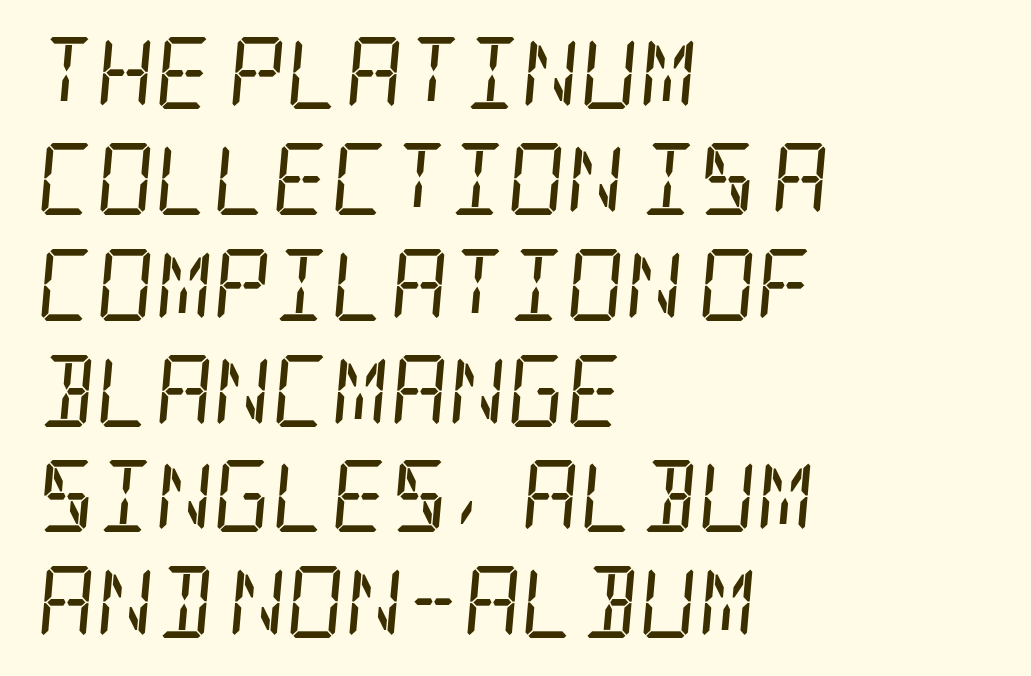
The image shows 72 px regular-weight, condensed serif type, italic (leaning right); set left-aligned, normal line spacing (1.47x), normal letter spacing, not underlined; low stroke contrast and a large x-height.
